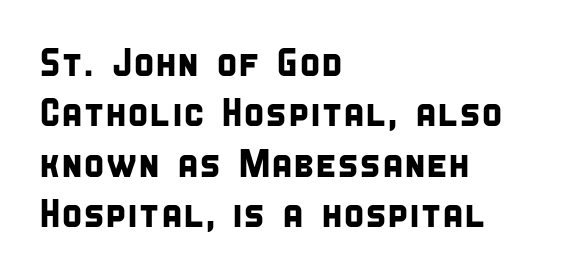
{"serif": "no", "width": "condensed", "stroke_contrast": "low", "x_height": "large", "monospaced": "no", "underline": "no", "align": "left", "line_spacing": "normal", "line_spacing_ratio": 1.29, "letter_spacing": "normal", "letter_spacing_em": 0.0, "glyph_px": 39}
